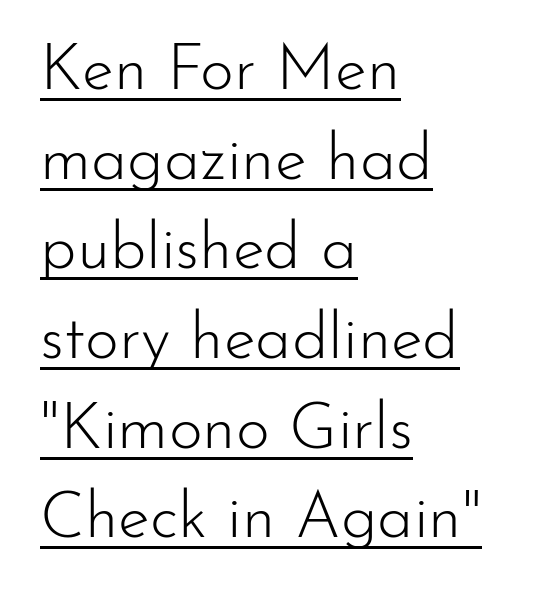
Q: Is the text bold? A: No.
Q: Is the text italic (slanted)? A: No, it is upright.
Q: Is the typeface a serif or a sans-serif typeface? A: Sans-serif.
Q: Is the text underlined? A: Yes.
Q: How is the paragraph aligned? A: Left-aligned.
Q: Is the spacing between letters normal or unusually wide? A: Normal.
Q: Is the spacing between lines tight, normal or loose? A: Normal.
Q: Width (condensed, normal, or wide)? A: Normal.
Q: Stroke contrast? A: Low.
Q: x-height? A: Small.
Q: Monospaced? A: No.
